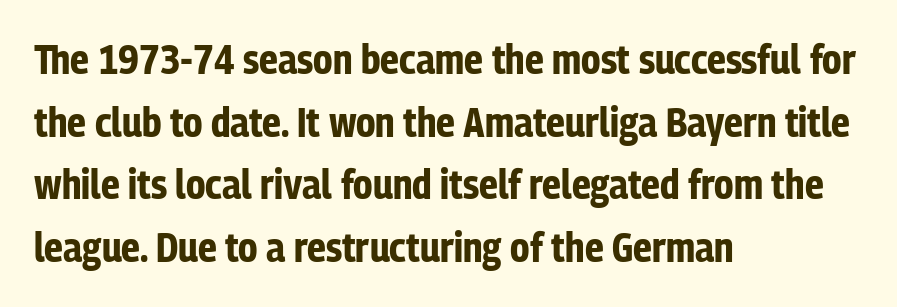
Q: Is the text bold? A: Yes.
Q: Is the text italic (slanted)? A: No, it is upright.
Q: Is the typeface a serif or a sans-serif typeface? A: Sans-serif.
Q: Is the text underlined? A: No.
Q: How is the paragraph aligned? A: Left-aligned.
Q: Is the spacing between letters normal or unusually wide? A: Normal.
Q: Is the spacing between lines tight, normal or loose? A: Normal.
Q: Width (condensed, normal, or wide)? A: Condensed.
Q: Stroke contrast? A: Low.
Q: x-height? A: Medium.
Q: Monospaced? A: No.
